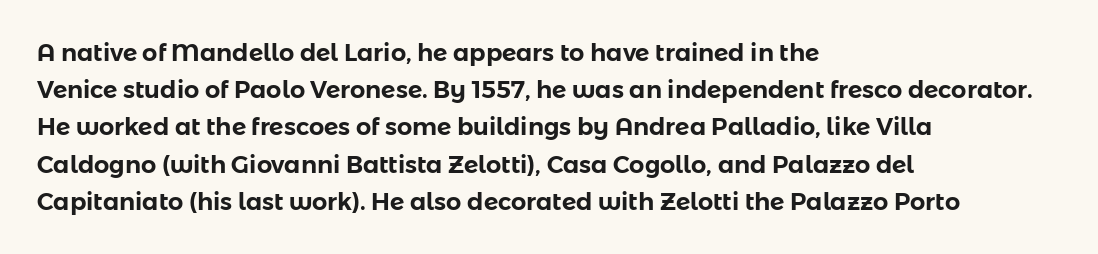
Interline gaps are of average width in this sample. The letters stand upright; this is a roman face. The face used here is rendered with its standard letterfit. Leftover space on each line is placed entirely after the last word. Beneath every word, the page is bare.
